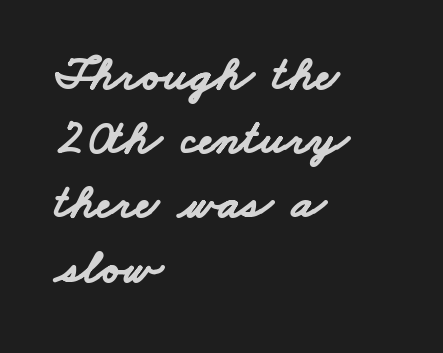
The typesetting leans heavy: a genuine bold. The lines are quadded left. Tracking here is standard; glyphs follow each other at the usual distance. The passage shown is typed in a proportional face where columns would drift. Leading matches the norm, producing a regular column. The space directly below the letters is spotless.
